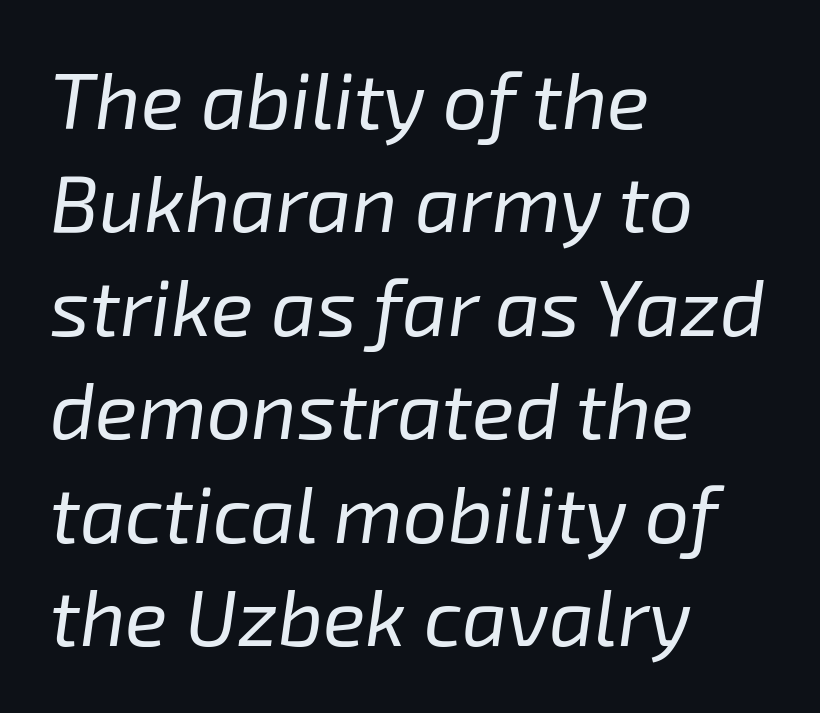
{"italic": "yes", "lean": "right", "slant_degrees": 8, "bold": "no", "weight": "regular", "width": "normal", "stroke_contrast": "low", "x_height": "medium", "monospaced": "no", "underline": "no", "align": "left", "line_spacing": "normal", "line_spacing_ratio": 1.31, "letter_spacing": "normal", "letter_spacing_em": 0.0, "glyph_px": 79}
